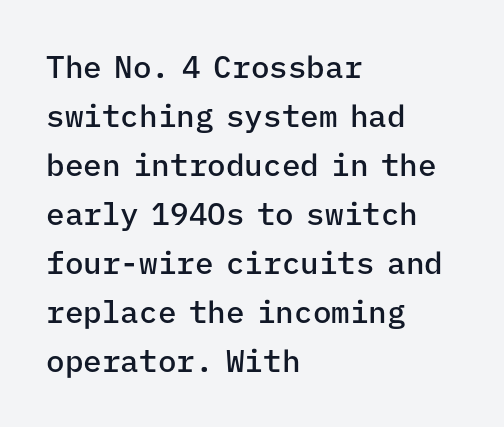
How are the letters spaced? Ordinarily, with no added tracking. The passage shown is typed in a monospace face where columns stay perfectly aligned. As a designer I'd log this as weight 600, semibold. Whoever set this chose a conventional vertical rhythm. Just letters on the line, the space beneath them empty.
